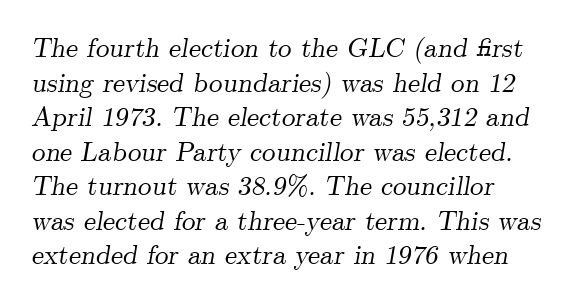
The image shows 27 px text type, italic (leaning right); set normal line spacing (1.28x), normal letter spacing, not underlined.
